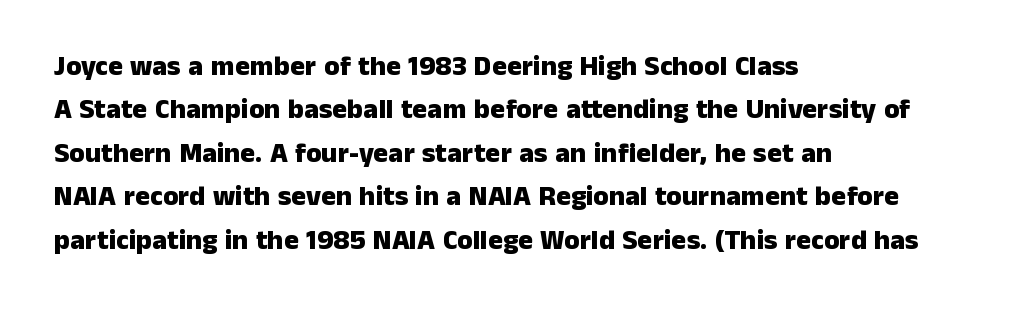
Q: Is the text bold? A: Yes.
Q: Is the text italic (slanted)? A: No, it is upright.
Q: Is the typeface a serif or a sans-serif typeface? A: Sans-serif.
Q: Is the text underlined? A: No.
Q: How is the paragraph aligned? A: Left-aligned.
Q: Is the spacing between letters normal or unusually wide? A: Normal.
Q: Is the spacing between lines tight, normal or loose? A: Normal.
Q: Width (condensed, normal, or wide)? A: Normal.
Q: Stroke contrast? A: Low.
Q: x-height? A: Medium.
Q: Monospaced? A: No.
